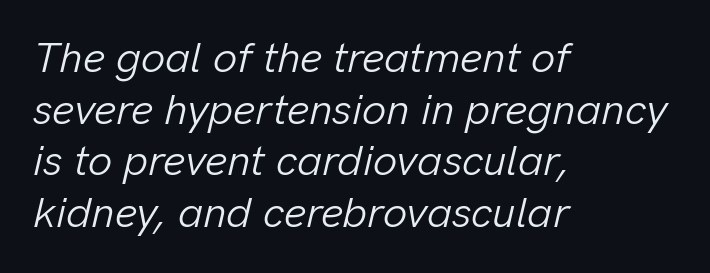
Q: Is the text bold? A: No.
Q: Is the text italic (slanted)? A: Yes, it leans right by about 13 degrees.
Q: Is the text underlined? A: No.
Q: How is the paragraph aligned? A: Left-aligned.
Q: Is the spacing between letters normal or unusually wide? A: Normal.
Q: Width (condensed, normal, or wide)? A: Normal.
Q: Stroke contrast? A: Low.
Q: x-height? A: Medium.
Q: Monospaced? A: No.
